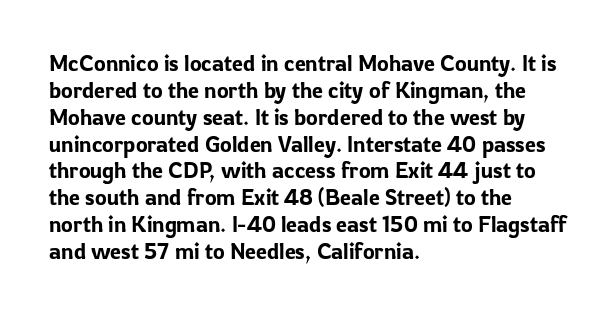
{"italic": "no", "underline": "no", "align": "left", "line_spacing_ratio": 1.22, "letter_spacing": "normal", "letter_spacing_em": 0.0, "glyph_px": 22}
